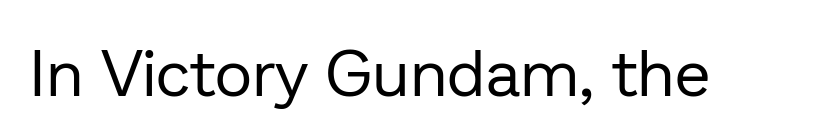
You can tell it's not italic because the verticals are truly vertical. Think of a printed novel: that variable character pitch is what you see here. This rendering employs a face without finishing strokes, i.e., a sans-serif. The area under the type is left untouched. On a weight scale, this lands at 450 or below.
